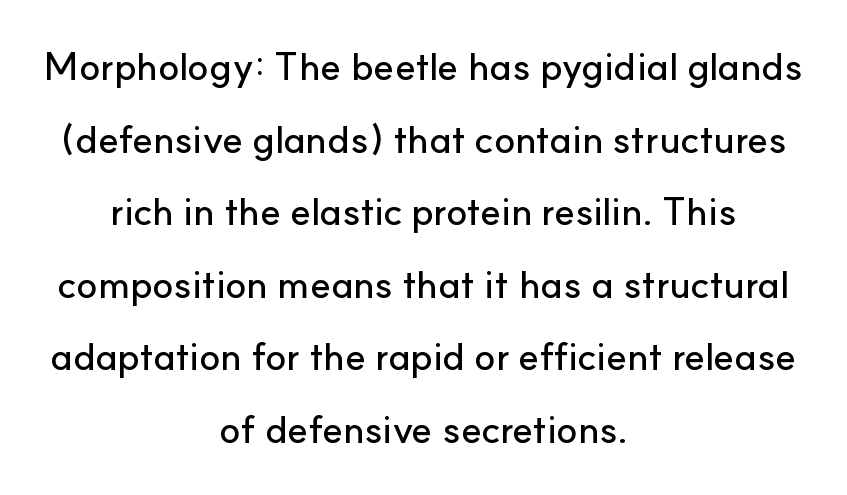
{"serif": "no", "italic": "no", "width": "normal", "stroke_contrast": "low", "x_height": "small", "monospaced": "no", "underline": "no", "align": "center", "line_spacing_ratio": 1.86, "letter_spacing": "normal", "letter_spacing_em": 0.0, "glyph_px": 39}
